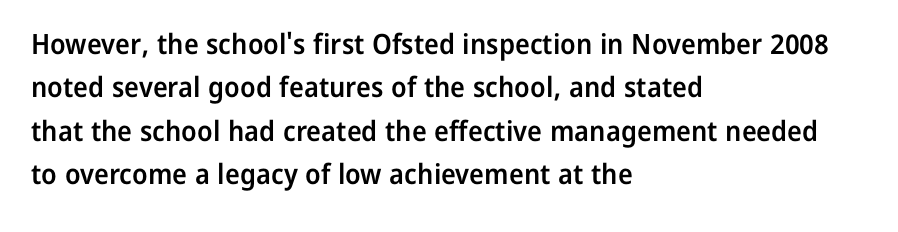
The image shows 28 px semibold sans-serif type, upright; set left-aligned, normal line spacing (1.55x), normal letter spacing, not underlined; low stroke contrast and a medium x-height.
